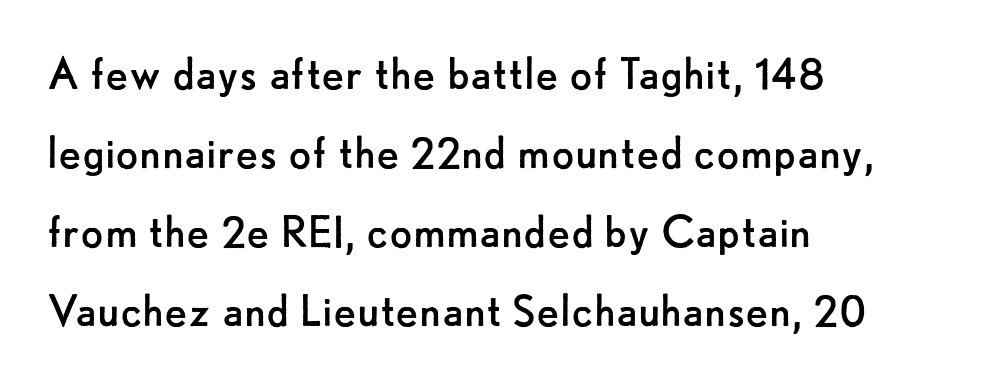
The image shows 53 px regular-weight sans-serif type, upright; set left-aligned, normal line spacing (1.49x), normal letter spacing, not underlined; low stroke contrast and a small x-height.
